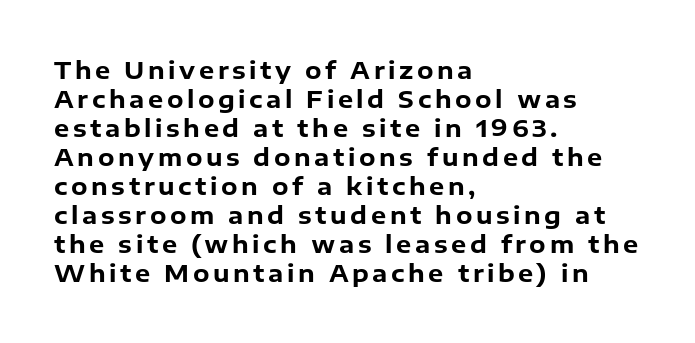
{"italic": "no", "bold": "yes", "underline": "no", "align": "left", "line_spacing_ratio": 1.21, "glyph_px": 24}
